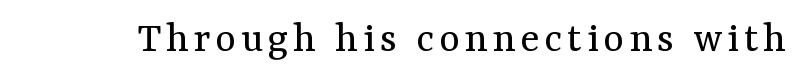
Q: Is the text bold? A: No.
Q: Is the text italic (slanted)? A: No, it is upright.
Q: Is the typeface a serif or a sans-serif typeface? A: Serif.
Q: Is the text underlined? A: No.
Q: Width (condensed, normal, or wide)? A: Normal.
Q: Stroke contrast? A: Medium.
Q: x-height? A: Medium.
Q: Monospaced? A: No.
